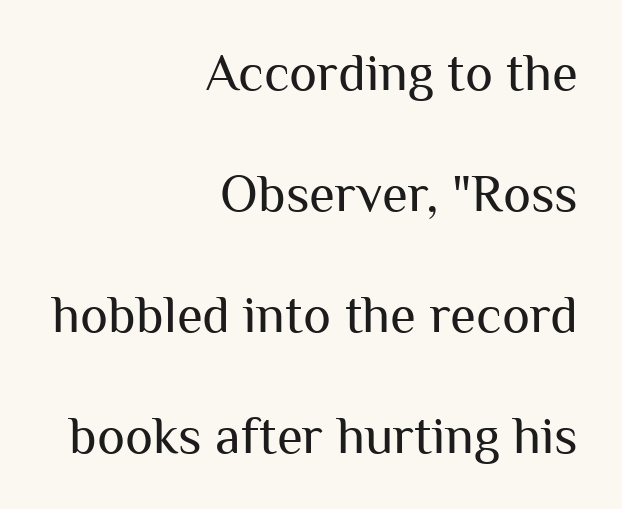
{"serif": "no", "italic": "no", "bold": "no", "weight": "regular", "width": "normal", "stroke_contrast": "medium", "x_height": "medium", "monospaced": "no", "underline": "no", "align": "right", "line_spacing": "loose", "line_spacing_ratio": 2.28, "letter_spacing": "normal", "letter_spacing_em": 0.0, "glyph_px": 53}
